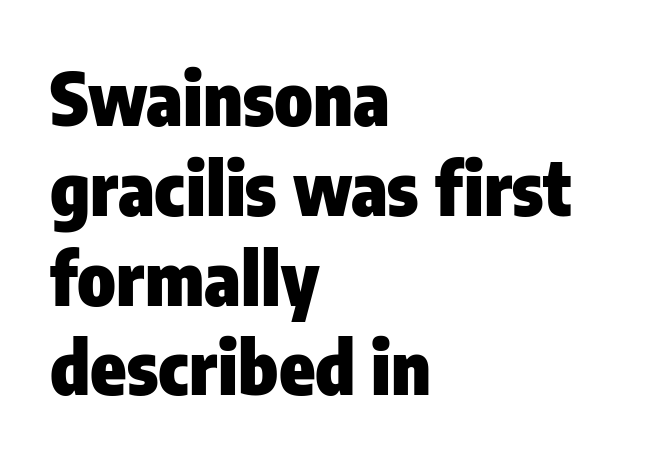
Characters remain perfectly vertical along every line. The strip under each line holds only bare page. Is this a sans? Yes — the strokes have no serifs. Summary of weight: heavy, a full bold. Alignment: flush left. Nobody touched the tracking dial on this one.
